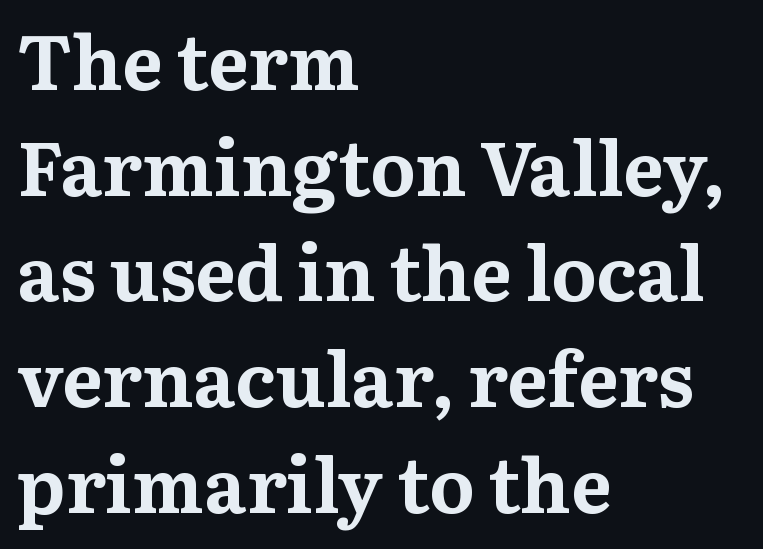
Q: Is the text bold? A: Yes.
Q: Is the text italic (slanted)? A: No, it is upright.
Q: Is the typeface a serif or a sans-serif typeface? A: Serif.
Q: Is the text underlined? A: No.
Q: How is the paragraph aligned? A: Left-aligned.
Q: Is the spacing between letters normal or unusually wide? A: Normal.
Q: Is the spacing between lines tight, normal or loose? A: Normal.
Q: Width (condensed, normal, or wide)? A: Normal.
Q: Stroke contrast? A: Medium.
Q: x-height? A: Medium.
Q: Monospaced? A: No.
